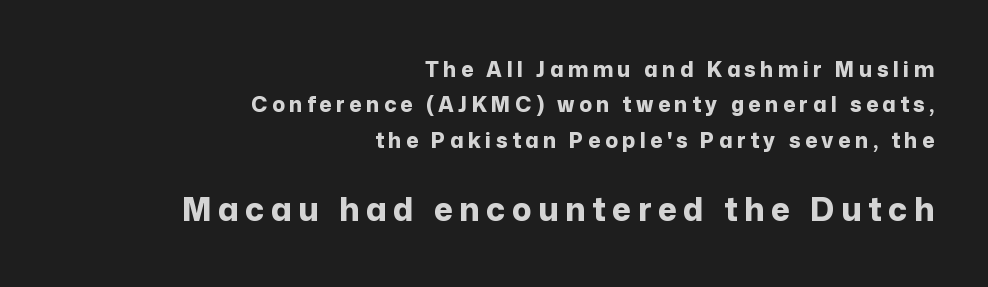
This rendering widens character spacing well past its baseline value. The rendering uses natural spacing where letterforms have individual widths. This is the regular roman posture of the typeface. The foot of each line stays bare and open. Examine the stroke ends and you'll find no serifs. The block sitting lower on the canvas is the one with enlarged characters.
